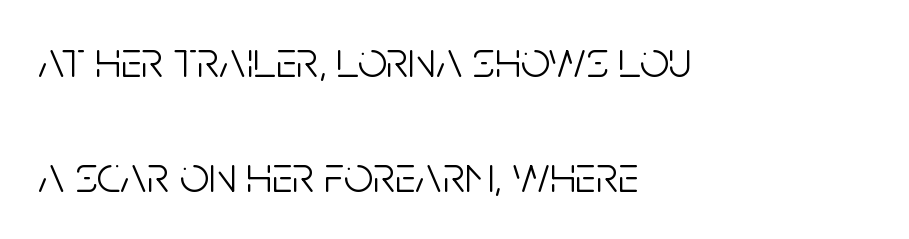
The image shows 52 px light, condensed sans-serif type, upright; set left-aligned, loose line spacing (2.22x), normal letter spacing, not underlined; low stroke contrast and a large x-height.
